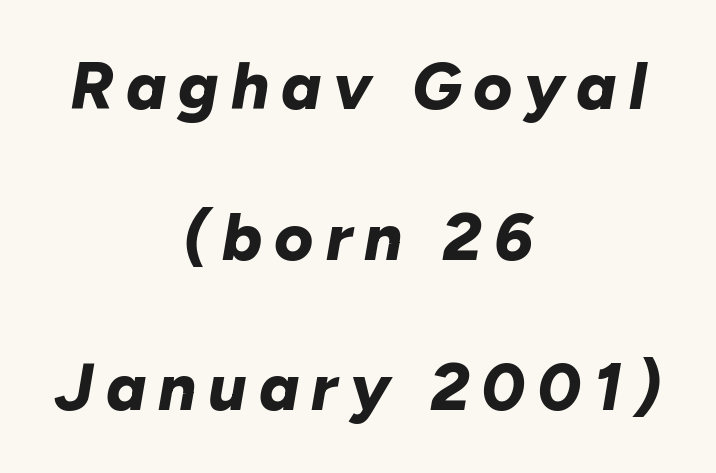
The passage shown leans; its letterforms are oblique. Where is the straight margin? There isn't one; the lines are centered. This is heavy type, rendered in bold. You could not count columns in this text — the font is proportionally spaced. This sample trades compactness for vertical openness between lines. Each row of text sits above clean, open space.
